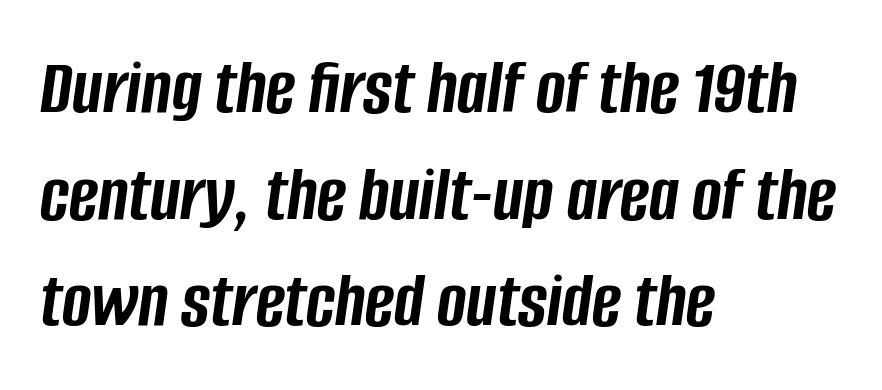
The type is set solid horizontally, with unmodified tracking. Any mark beneath the type? The region is blank. Students, observe: this is what conventionally led text looks like. Compared with an ordinary text face, these strokes are far heavier — a full bold.
